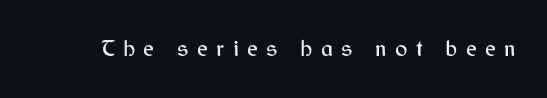
Letter spacing: wide. The gap between lines stays unmarked. Is there any slant? The stems are plumb.
